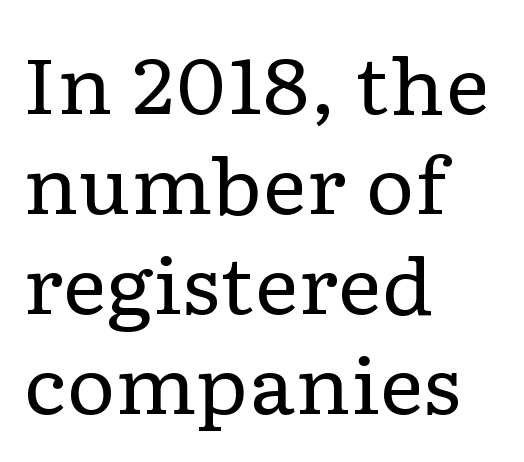
Is this a heavy cut? Hardly; it is regular or lighter. A roman cut, with each character standing at attention. Clear beneath every line of the passage. In terms of letterform style, serifs are clearly present. Baseline-to-baseline distance is the conventional proportion of letter height.
